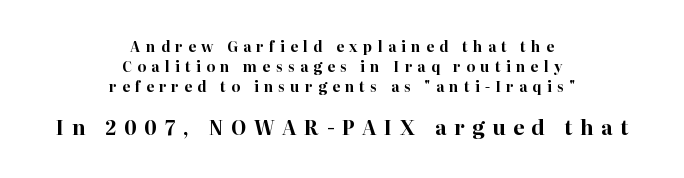
The designer gave the closing block more size than the opening block. The axis of the letterforms is exactly vertical. The area under the type is left untouched. The typesetting leans heavy: a genuine bold. Notice how descenders clear the ascenders below comfortably — that's standard leading. The type is letterspaced generously, with wide tracking.
